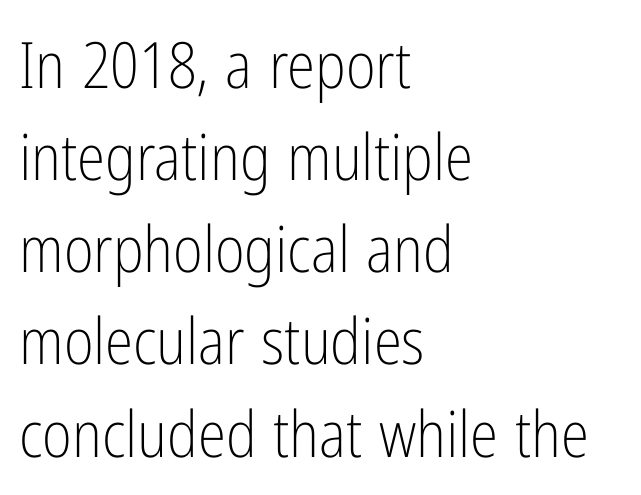
The image shows 64 px light, condensed sans-serif type, upright; set left-aligned, normal line spacing (1.44x), normal letter spacing, not underlined; low stroke contrast and a medium x-height.
